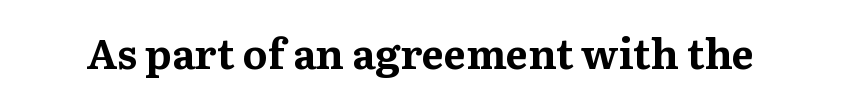
{"serif": "yes", "italic": "no", "bold": "yes", "weight": "bold", "width": "normal", "stroke_contrast": "medium", "x_height": "medium", "monospaced": "no", "underline": "no", "letter_spacing": "normal", "letter_spacing_em": 0.0, "glyph_px": 42}
